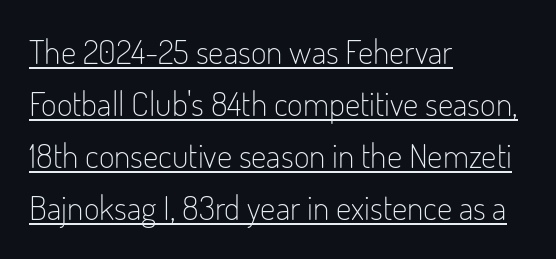
{"serif": "no", "italic": "no", "bold": "no", "weight": "light", "width": "condensed", "stroke_contrast": "low", "x_height": "small", "monospaced": "no", "underline": "yes", "align": "left", "line_spacing": "normal", "line_spacing_ratio": 1.53, "letter_spacing": "normal", "letter_spacing_em": 0.0, "glyph_px": 34}
